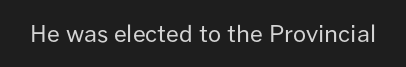
{"italic": "no", "bold": "no", "underline": "no", "letter_spacing": "normal", "letter_spacing_em": 0.0, "glyph_px": 23}
